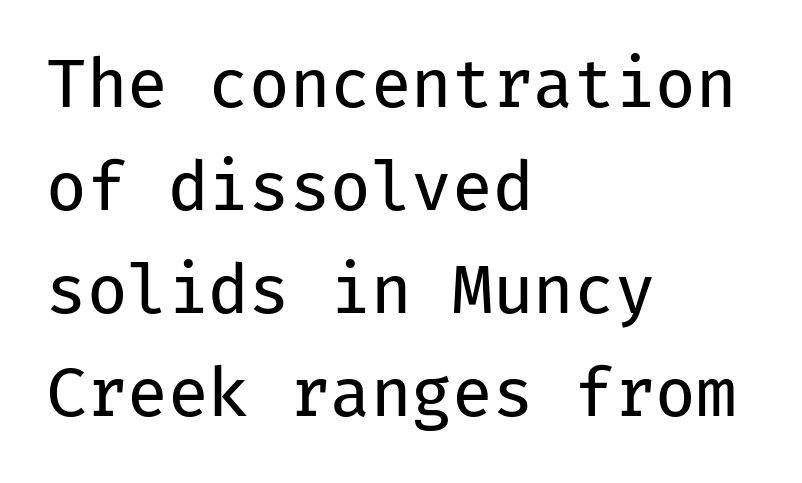
A typesetter would call this monospace, since all characters share one set width. Weight: not bold — regular or lighter. Reading down the block, your eye returns to a fixed left position each line. This rendering employs a face without finishing strokes, i.e., a sans-serif. Does extra space separate the letters? No, they use regular spacing.
